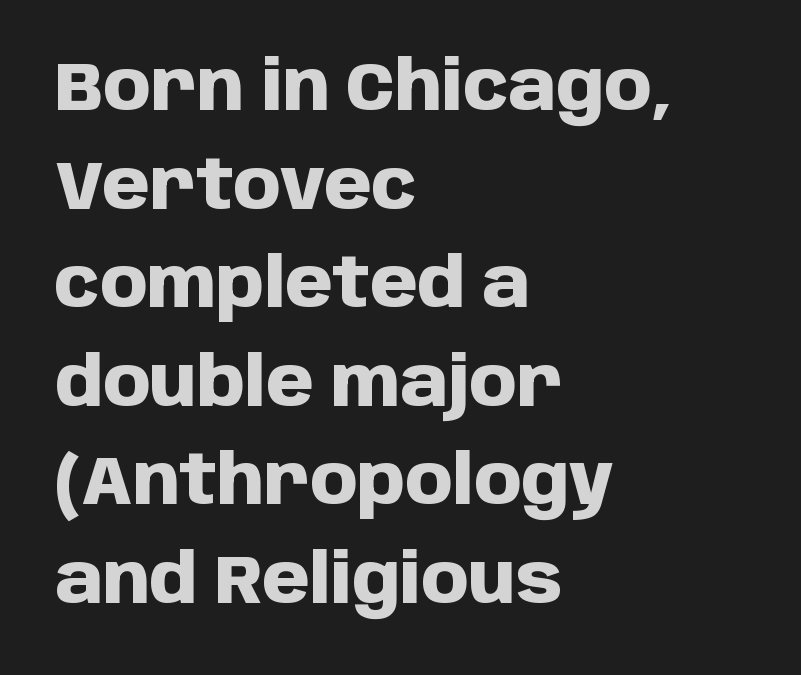
{"serif": "no", "italic": "no", "bold": "yes", "weight": "heavy", "width": "normal", "stroke_contrast": "low", "x_height": "large", "monospaced": "no", "underline": "no", "align": "left", "line_spacing": "normal", "line_spacing_ratio": 1.45, "letter_spacing": "normal", "letter_spacing_em": 0.0, "glyph_px": 68}
